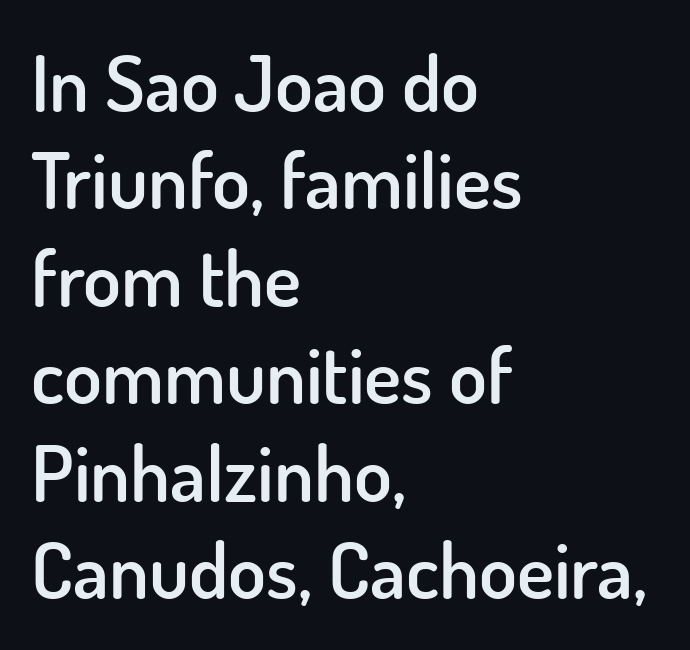
The rendering uses a moderate line-height, typical for paragraphs. Words appear dense and cohesive because spacing is normal. Descenders hang freely into open space. The face used here is proportionally spaced, like ordinary book or web type.
